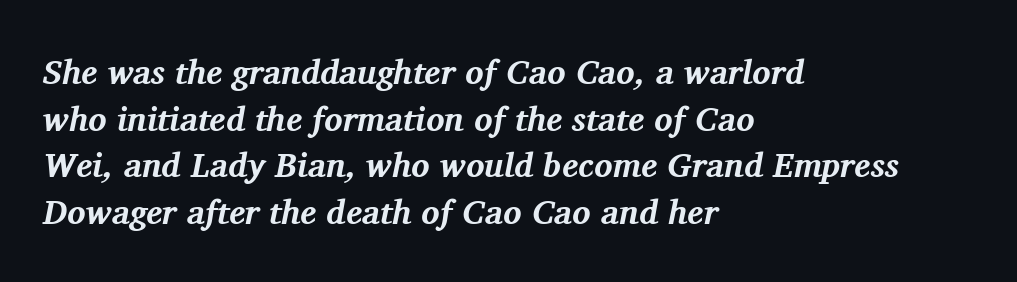
The image shows 34 px bold serif type, italic (leaning right); set left-aligned, normal line spacing (1.37x), normal letter spacing, not underlined; medium stroke contrast and a medium x-height.
